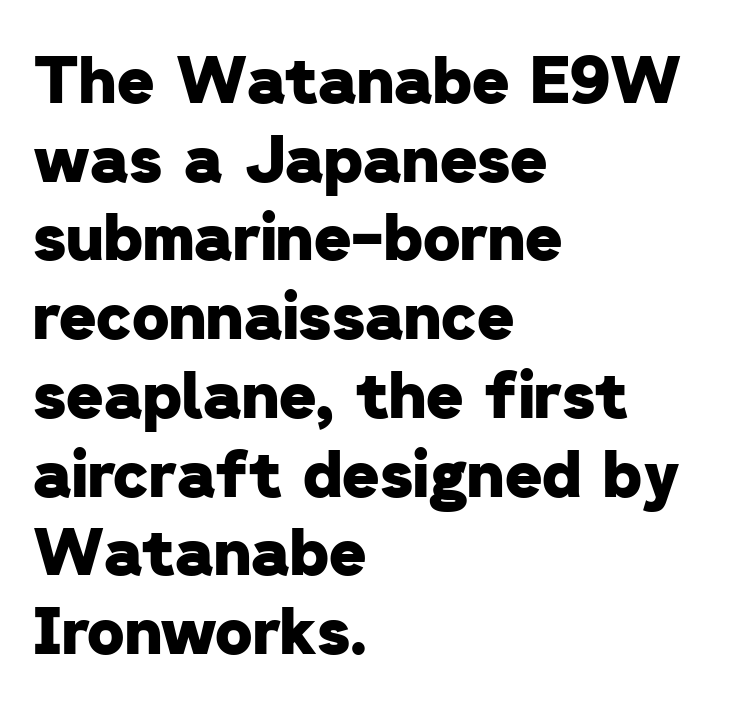
The space directly below the letters is spotless. Unlike a traditional serif, this face leaves its strokes unadorned. The face used here is proportionally spaced, like ordinary book or web type. Default kerning and tracking; the words read as compact shapes.
